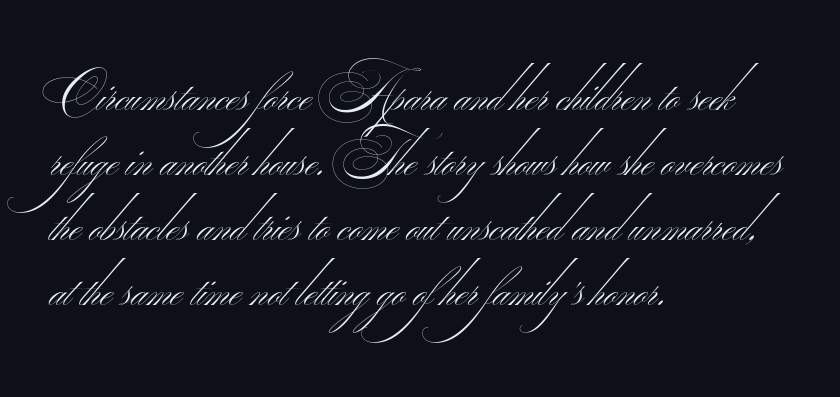
A normal amount of white space separates one row of letters from the next. Letter spacing: default. This is not heavy type; no bold has been used. The string is rendered with underlining switched off. The rendering shows plain stroke endings on the letterforms — a sans-serif design. Do the characters align in a grid? No, the font is proportional.
